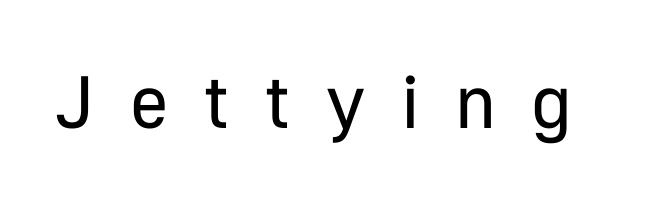
The image shows 74 px regular-weight sans-serif type, upright; set unusually wide letter spacing (+0.47 em), not underlined; low stroke contrast and a medium x-height.
